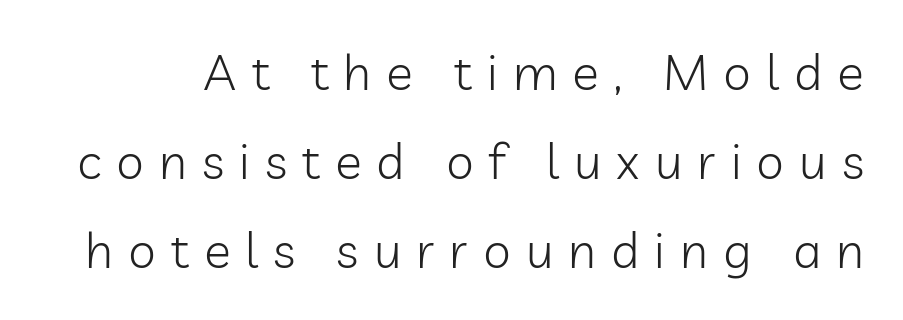
{"serif": "no", "italic": "no", "bold": "no", "weight": "light", "width": "normal", "stroke_contrast": "low", "x_height": "medium", "monospaced": "no", "underline": "no", "line_spacing_ratio": 1.78, "letter_spacing": "wide", "letter_spacing_em": 0.3, "glyph_px": 50}
